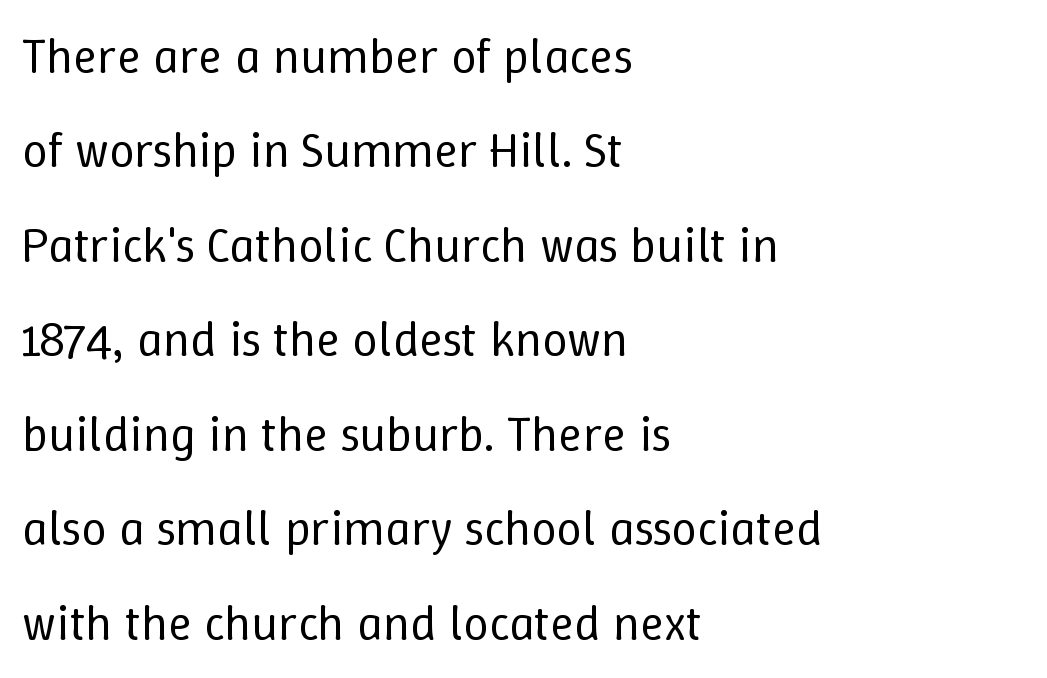
Style check: upright. Looks like regular typesetting: each glyph gets only the width it needs. Stem width sits at or under what a default text font uses. These lines stack with their left ends in a neat column.
